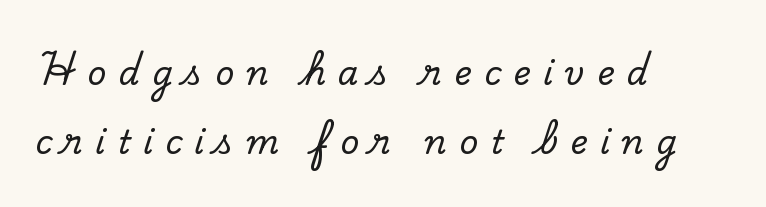
Q: Is the text italic (slanted)? A: Yes.
Q: Is the typeface a serif or a sans-serif typeface? A: Serif.
Q: Is the text underlined? A: No.
Q: How is the paragraph aligned? A: Left-aligned.
Q: Is the spacing between letters normal or unusually wide? A: Unusually wide.
Q: Is the spacing between lines tight, normal or loose? A: Loose.
Q: Width (condensed, normal, or wide)? A: Normal.
Q: Stroke contrast? A: Low.
Q: x-height? A: Small.
Q: Monospaced? A: No.
